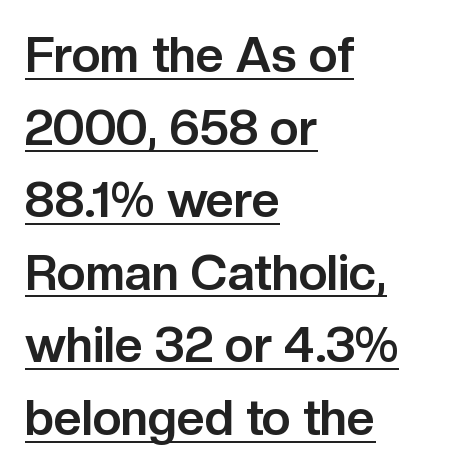
{"serif": "no", "italic": "no", "bold": "yes", "weight": "bold", "width": "normal", "stroke_contrast": "low", "x_height": "medium", "monospaced": "no", "underline": "yes", "align": "left", "line_spacing": "normal", "line_spacing_ratio": 1.48, "letter_spacing": "normal", "letter_spacing_em": 0.0, "glyph_px": 49}
